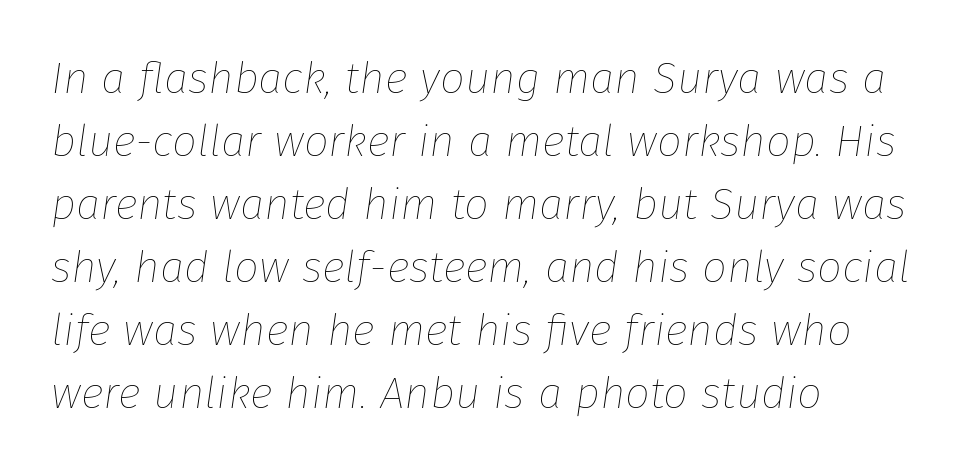
{"italic": "yes", "lean": "right", "slant_degrees": 8, "bold": "no", "weight": "thin", "width": "normal", "stroke_contrast": "low", "x_height": "medium", "monospaced": "no", "underline": "no", "align": "left", "line_spacing": "normal", "line_spacing_ratio": 1.43, "letter_spacing": "normal", "letter_spacing_em": 0.0, "glyph_px": 44}
